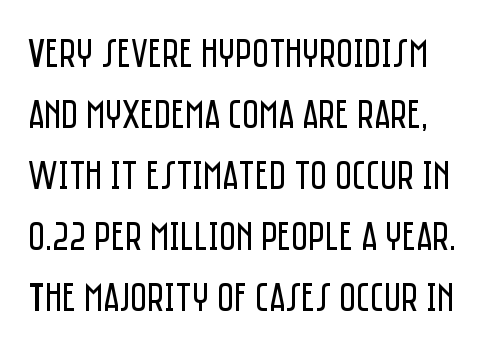
The image shows 41 px regular-weight, condensed sans-serif type, upright; set normal line spacing (1.49x), normal letter spacing, not underlined; low stroke contrast and a large x-height.
